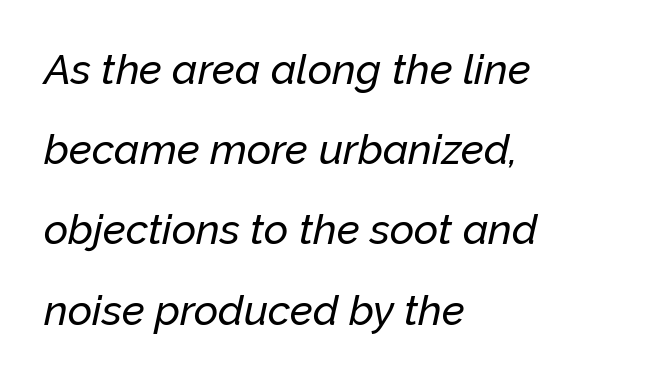
The image shows 42 px text type, italic (leaning right); set left-aligned, loose line spacing (1.91x), normal letter spacing, not underlined; low stroke contrast and a medium x-height.
